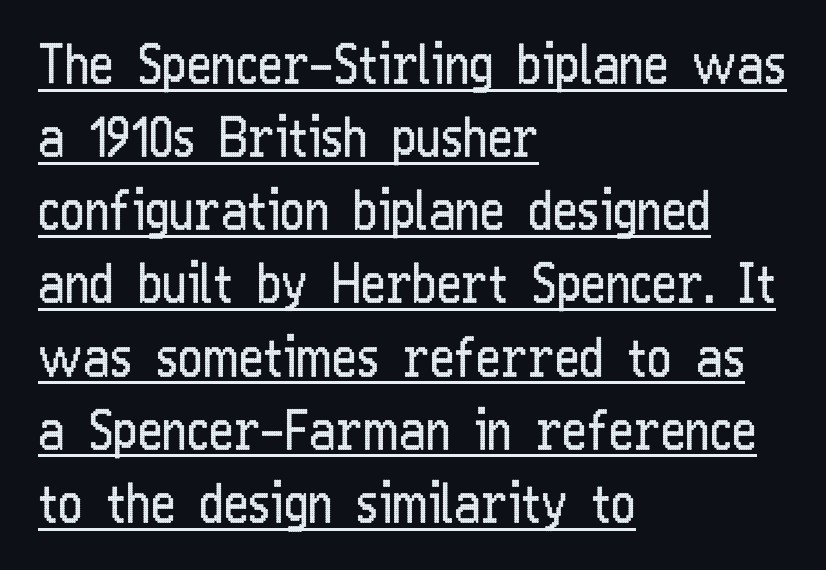
Q: Is the text bold? A: No.
Q: Is the text italic (slanted)? A: No, it is upright.
Q: Is the typeface a serif or a sans-serif typeface? A: Sans-serif.
Q: Is the text underlined? A: Yes.
Q: How is the paragraph aligned? A: Left-aligned.
Q: Is the spacing between letters normal or unusually wide? A: Normal.
Q: Is the spacing between lines tight, normal or loose? A: Normal.
Q: Width (condensed, normal, or wide)? A: Condensed.
Q: Stroke contrast? A: Low.
Q: x-height? A: Medium.
Q: Monospaced? A: No.
